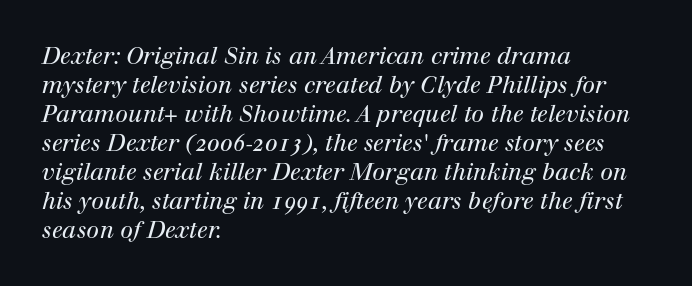
The image shows 23 px text type, italic (leaning right); set left-aligned, normal line spacing (1.26x), normal letter spacing, not underlined.
